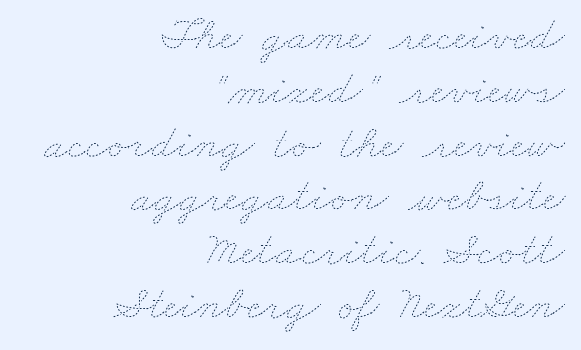
The image shows 48 px thin, wide type; set right-aligned, tight line spacing (1.12x), normal letter spacing, not underlined; low stroke contrast and a small x-height.
